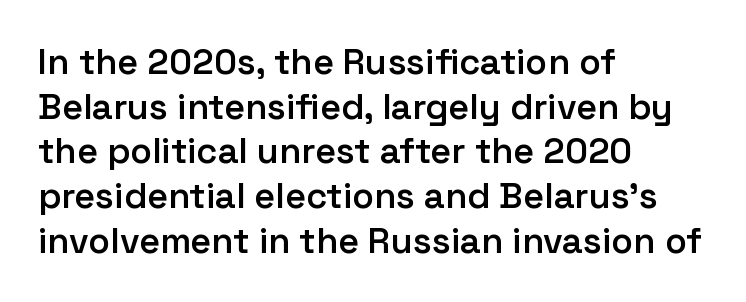
{"serif": "no", "italic": "no", "bold": "semi", "weight": "semibold", "width": "normal", "stroke_contrast": "low", "x_height": "medium", "monospaced": "no", "underline": "no", "align": "left", "line_spacing_ratio": 1.24, "letter_spacing": "normal", "letter_spacing_em": 0.0, "glyph_px": 36}
